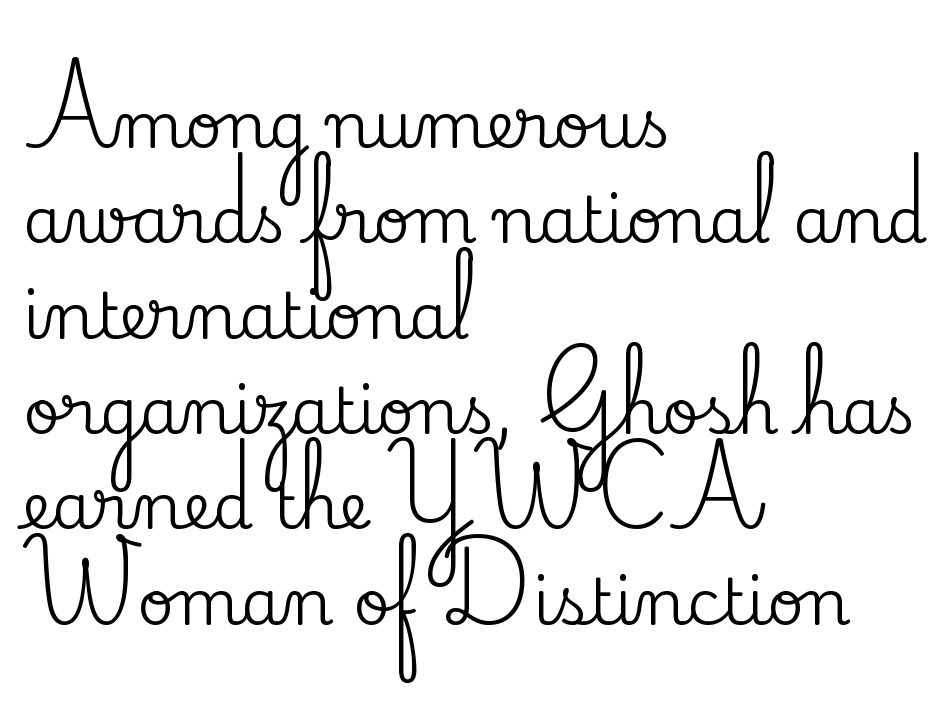
The image shows 64 px serif type, upright; set left-aligned, normal line spacing (1.49x), normal letter spacing, not underlined; medium stroke contrast and a small x-height.
